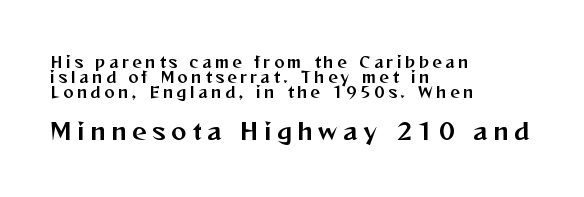
Q: Is the text italic (slanted)? A: No, it is upright.
Q: Is the text underlined? A: No.
Q: How is the paragraph aligned? A: Left-aligned.
Q: Is the spacing between letters normal or unusually wide? A: Unusually wide.
Q: Is the spacing between lines tight, normal or loose? A: Tight.
Q: Which block of text is set in a larger size, the first (top) or the second (bottom)? A: The second (bottom) one.
